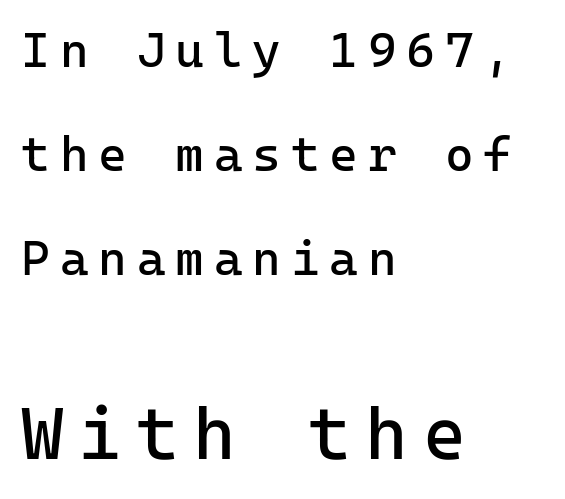
The image shows 73 px regular-weight sans-serif type, upright, monospaced; set left-aligned, loose line spacing (2.12x), unusually wide letter spacing (+0.2 em), not underlined; the second (bottom) block is 1.49x larger; low stroke contrast and a medium x-height.
